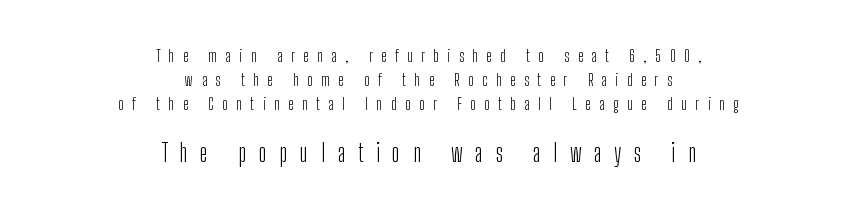
The image shows 25 px text type, upright; set centered, normal line spacing (1.42x), unusually wide letter spacing (+0.5 em), not underlined; the second (bottom) block is 1.47x larger.
